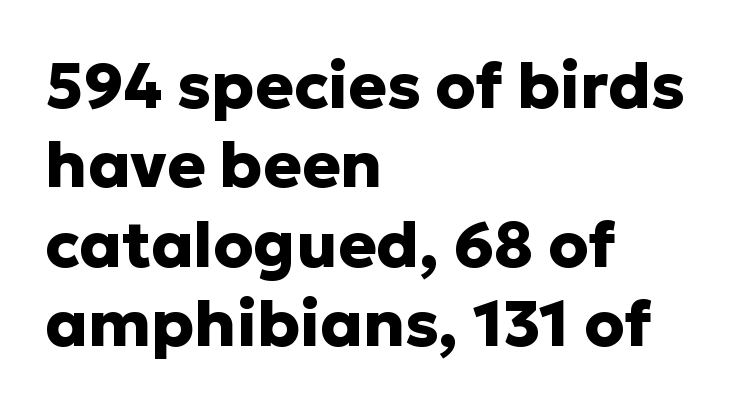
{"serif": "no", "italic": "no", "bold": "yes", "weight": "heavy", "width": "normal", "stroke_contrast": "low", "x_height": "medium", "monospaced": "no", "underline": "no", "align": "left", "line_spacing_ratio": 1.24, "letter_spacing": "normal", "letter_spacing_em": 0.0, "glyph_px": 64}
